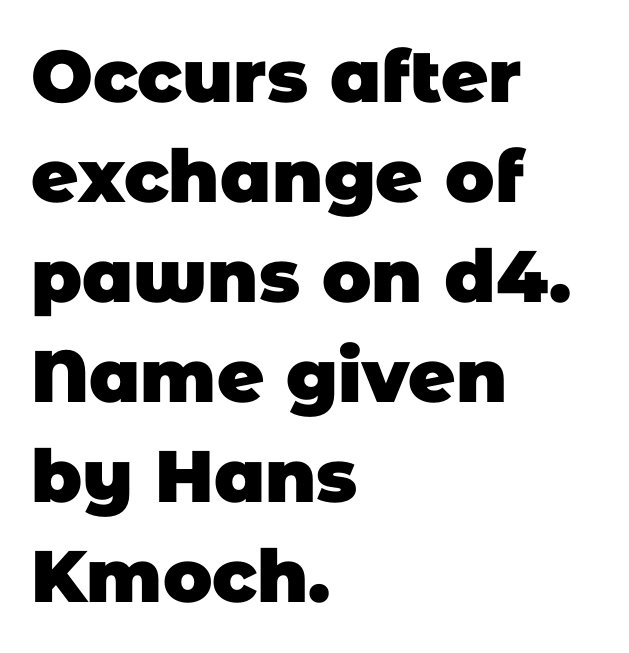
The image shows 73 px heavy sans-serif type; set left-aligned, normal line spacing (1.37x), normal letter spacing, not underlined; low stroke contrast and a large x-height.
